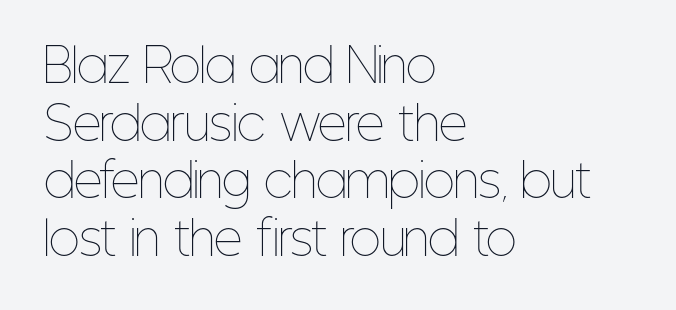
Glance below the letters and you will spot only blank space. The letterforms sit shoulder to shoulder at normal distance. The rows are spaced the way most documents space them. The letters advance in unequal steps, a hallmark of proportional type. The lettering stays uniformly vertical, giving the passage a roman look.
